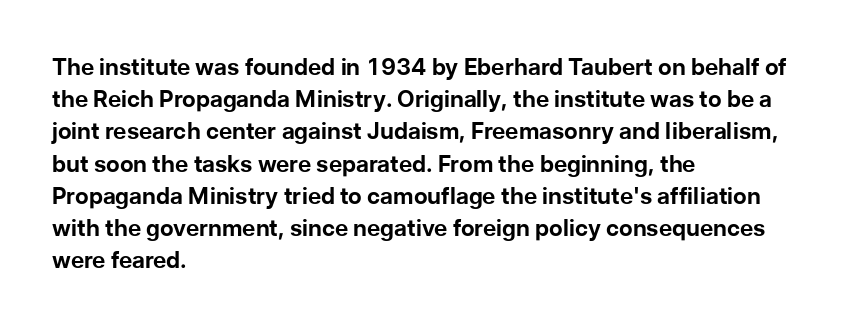
Q: Is the text bold? A: Yes.
Q: Is the text italic (slanted)? A: No, it is upright.
Q: Is the text underlined? A: No.
Q: How is the paragraph aligned? A: Left-aligned.
Q: Is the spacing between letters normal or unusually wide? A: Normal.
Q: Is the spacing between lines tight, normal or loose? A: Normal.
